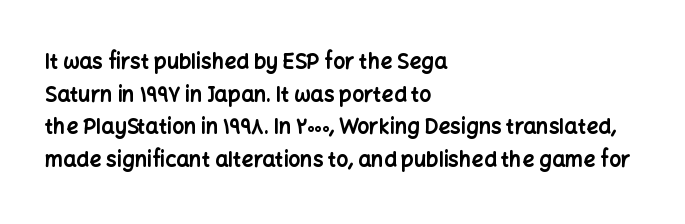
The rendering anchors every line to the left-hand side. In terms of posture, this sample is upright. This sample uses plain, unmodified letter spacing. The gap between lines stays unmarked.
